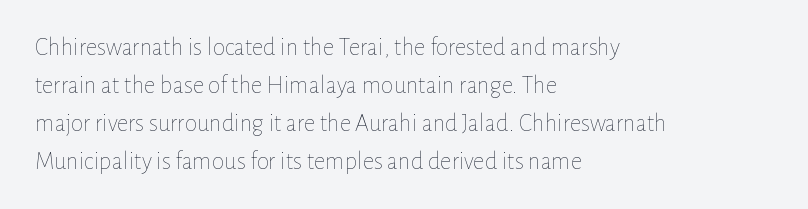
Q: Is the text bold? A: No.
Q: Is the text italic (slanted)? A: No, it is upright.
Q: Is the text underlined? A: No.
Q: How is the paragraph aligned? A: Left-aligned.
Q: Is the spacing between letters normal or unusually wide? A: Normal.
Q: Is the spacing between lines tight, normal or loose? A: Normal.
